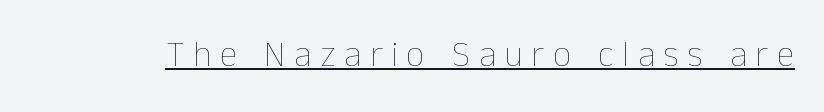
This sample uses expanded letter spacing, leaving extra air between glyphs. Looks like regular typesetting: each glyph gets only the width it needs. Beneath each row of characters lies a ruled line. The weight tops out at a normal text grade. The typography opts for an upright posture over an oblique one.
